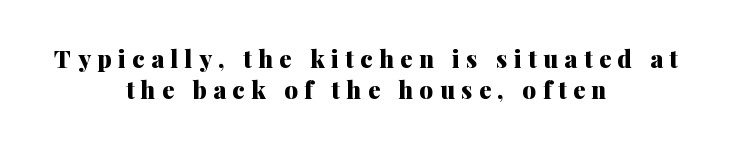
Style check: upright. How would I describe the line gaps? Plain and ordinary. Caption: multi-line text, centered on the measure. Each glyph is drawn with heavy, bold strokes. The type is letterspaced generously, with wide tracking.
